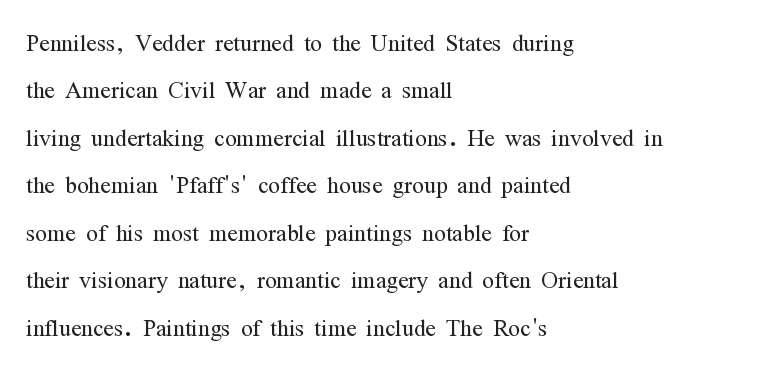
{"serif": "yes", "italic": "no", "bold": "no", "weight": "light", "width": "condensed", "stroke_contrast": "medium", "x_height": "medium", "monospaced": "no", "underline": "no", "align": "left", "line_spacing": "normal", "line_spacing_ratio": 1.53, "letter_spacing": "normal", "letter_spacing_em": 0.0, "glyph_px": 31}
